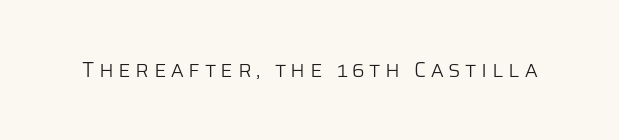
The image shows 21 px text type, upright; set unusually wide letter spacing (+0.22 em), not underlined.
